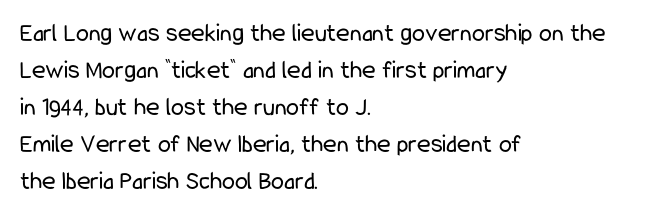
The image shows 26 px text type, upright; set left-aligned, normal line spacing (1.42x), normal letter spacing, not underlined.
